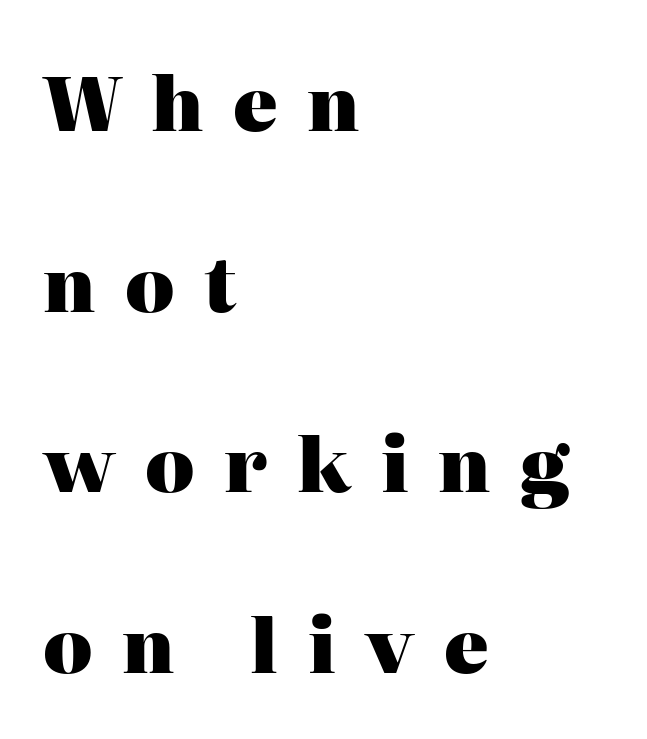
Q: Is the text bold? A: Yes.
Q: Is the text italic (slanted)? A: No, it is upright.
Q: Is the typeface a serif or a sans-serif typeface? A: Serif.
Q: Is the text underlined? A: No.
Q: How is the paragraph aligned? A: Left-aligned.
Q: Is the spacing between letters normal or unusually wide? A: Unusually wide.
Q: Is the spacing between lines tight, normal or loose? A: Loose.
Q: Width (condensed, normal, or wide)? A: Normal.
Q: Stroke contrast? A: High.
Q: x-height? A: Medium.
Q: Monospaced? A: No.
